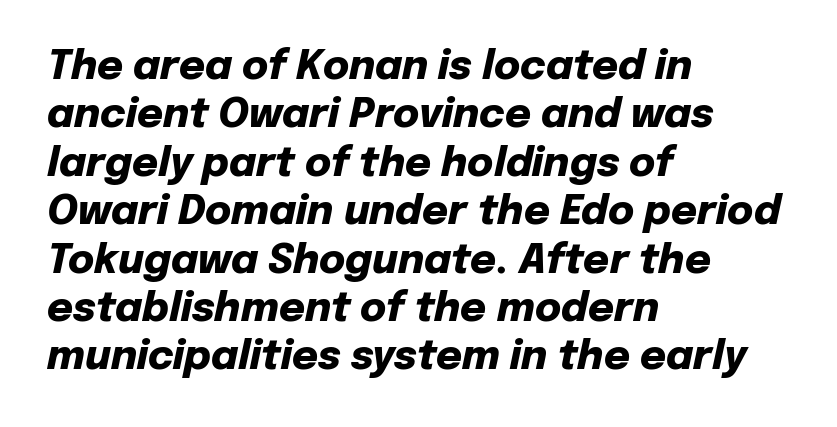
Q: Is the text bold? A: Yes.
Q: Is the text italic (slanted)? A: Yes, it leans right by about 12 degrees.
Q: Is the text underlined? A: No.
Q: How is the paragraph aligned? A: Left-aligned.
Q: Is the spacing between letters normal or unusually wide? A: Normal.
Q: Width (condensed, normal, or wide)? A: Normal.
Q: Stroke contrast? A: Low.
Q: x-height? A: Medium.
Q: Monospaced? A: No.
